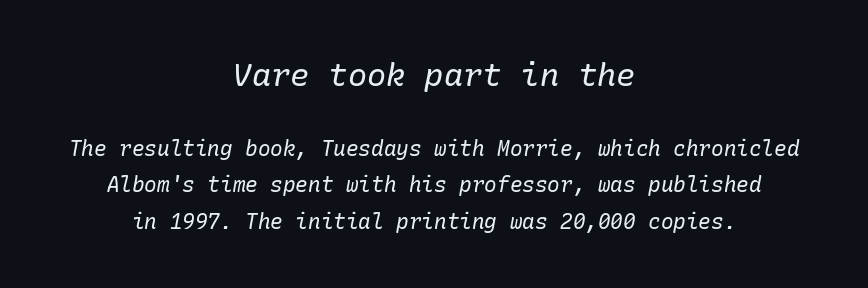
Weight: in the light-to-regular range. Type size steps down from the first block to the second. The gaps between neighbouring characters are ordinary and unremarkable. Casual observation: everything's sitting right in the middle.
